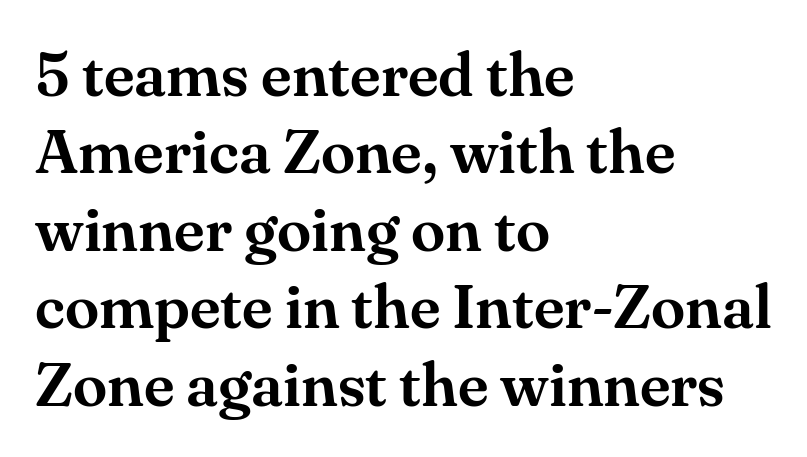
The image shows 62 px serif type, upright; set left-aligned, normal line spacing (1.25x), normal letter spacing, not underlined; medium stroke contrast and a small x-height.
